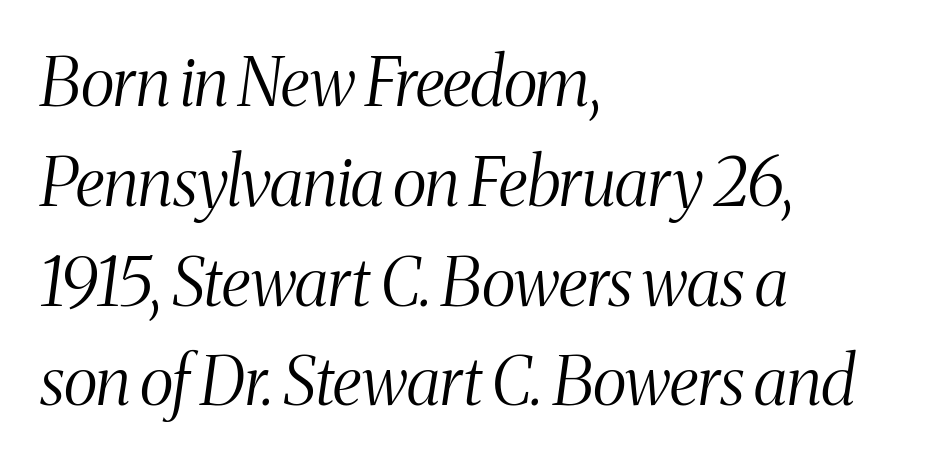
The image shows 67 px light, condensed serif type, italic (leaning right); set left-aligned, normal line spacing (1.49x), normal letter spacing, not underlined; medium stroke contrast and a medium x-height.
